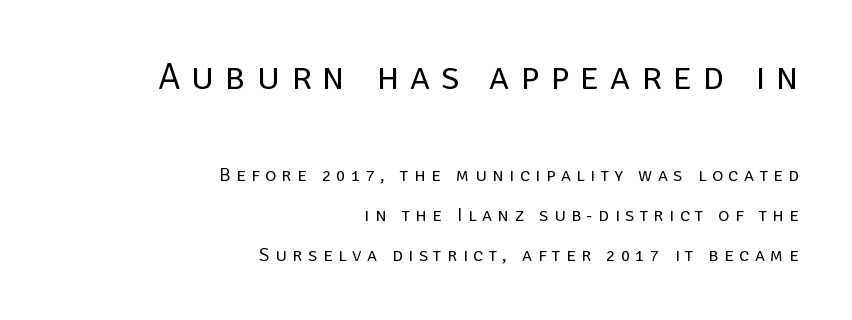
The image shows 38 px regular-weight sans-serif type, upright; set right-aligned, loose line spacing (2.1x), unusually wide letter spacing (+0.29 em), not underlined; the first (top) block is 2.0x larger; low stroke contrast and a large x-height.
